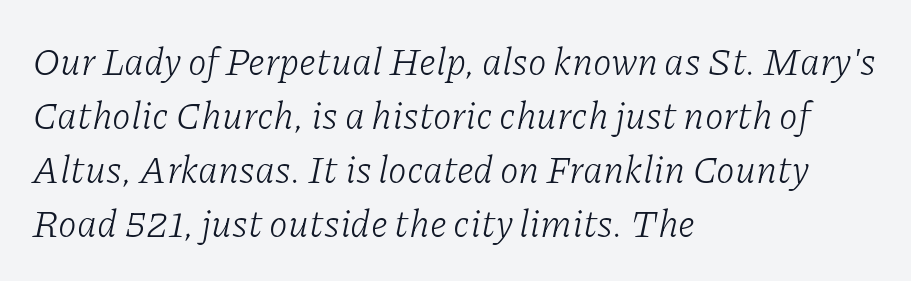
{"serif": "yes", "italic": "yes", "lean": "right", "slant_degrees": 11, "bold": "no", "weight": "light", "width": "normal", "stroke_contrast": "low", "x_height": "medium", "monospaced": "no", "underline": "no", "align": "left", "line_spacing": "normal", "line_spacing_ratio": 1.42, "letter_spacing": "normal", "letter_spacing_em": 0.0, "glyph_px": 38}
